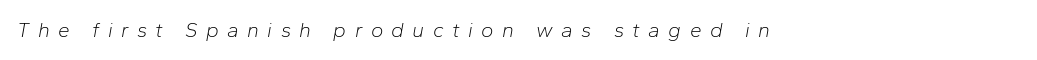
The image shows 21 px text type, italic (leaning right); set unusually wide letter spacing (+0.4 em), not underlined.
